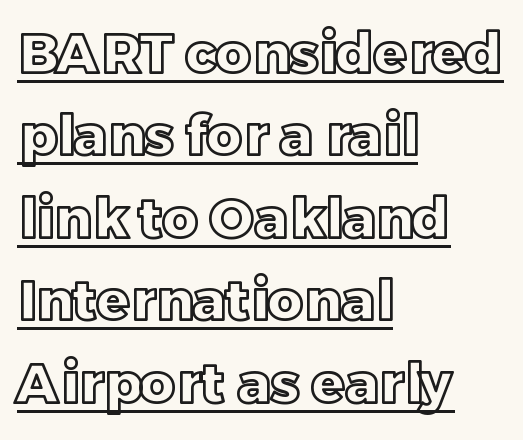
The image shows 55 px text type, upright; set left-aligned, normal line spacing (1.5x), normal letter spacing, underlined; a large x-height.
